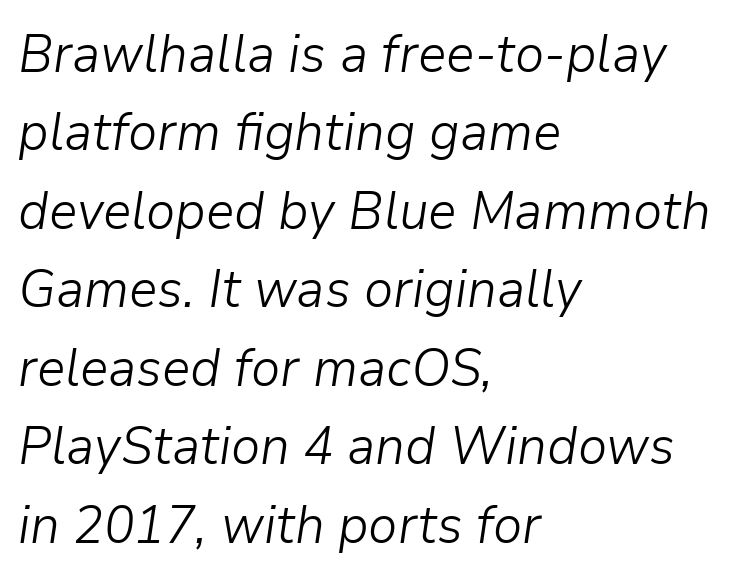
Q: Is the text bold? A: No.
Q: Is the text italic (slanted)? A: Yes, it leans right by about 9 degrees.
Q: Is the text underlined? A: No.
Q: How is the paragraph aligned? A: Left-aligned.
Q: Is the spacing between letters normal or unusually wide? A: Normal.
Q: Is the spacing between lines tight, normal or loose? A: Normal.
Q: Width (condensed, normal, or wide)? A: Normal.
Q: Stroke contrast? A: Low.
Q: x-height? A: Medium.
Q: Monospaced? A: No.
